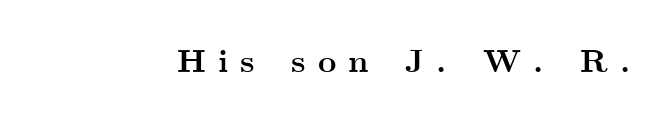
Q: Is the text bold? A: Yes.
Q: Is the text italic (slanted)? A: No, it is upright.
Q: Is the typeface a serif or a sans-serif typeface? A: Serif.
Q: Is the text underlined? A: No.
Q: Is the spacing between letters normal or unusually wide? A: Unusually wide.
Q: Width (condensed, normal, or wide)? A: Wide.
Q: Stroke contrast? A: Medium.
Q: x-height? A: Small.
Q: Monospaced? A: No.
